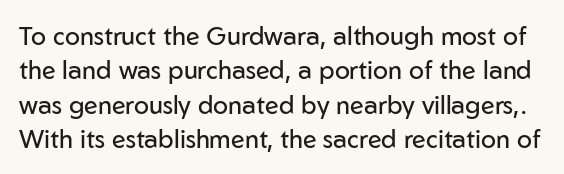
Posture: vertical. Students, note that the glyphs here touch the page at normal intervals. The line-height multiplier appears to be the usual default. Type without underlining.
